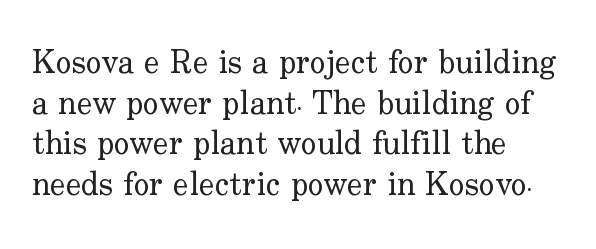
{"serif": "yes", "italic": "no", "bold": "no", "weight": "regular", "width": "normal", "stroke_contrast": "low", "x_height": "small", "monospaced": "no", "underline": "no", "align": "left", "line_spacing_ratio": 1.23, "letter_spacing": "normal", "letter_spacing_em": 0.0, "glyph_px": 33}
